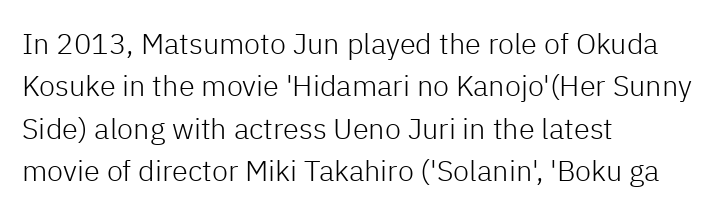
Q: Is the text bold? A: No.
Q: Is the text italic (slanted)? A: No, it is upright.
Q: Is the typeface a serif or a sans-serif typeface? A: Sans-serif.
Q: Is the text underlined? A: No.
Q: How is the paragraph aligned? A: Left-aligned.
Q: Is the spacing between letters normal or unusually wide? A: Normal.
Q: Is the spacing between lines tight, normal or loose? A: Normal.
Q: Width (condensed, normal, or wide)? A: Normal.
Q: Stroke contrast? A: Low.
Q: x-height? A: Medium.
Q: Monospaced? A: No.
